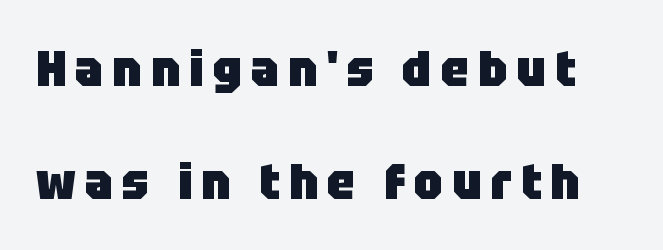
{"serif": "no", "italic": "no", "bold": "yes", "weight": "heavy", "width": "normal", "stroke_contrast": "low", "x_height": "large", "monospaced": "no", "underline": "no", "line_spacing": "loose", "line_spacing_ratio": 2.26, "glyph_px": 50}
